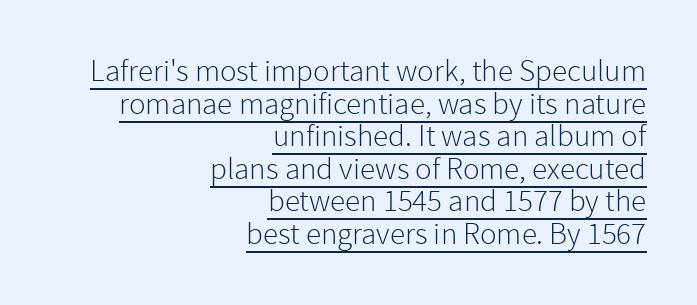
A rule runs beneath these lines of type. Think of a printed novel: that variable character pitch is what you see here. The rendering anchors every line to the right-hand side. The vertical gap from one line to the next is small. These lines keep a tight, regular rhythm from letter to letter. The weight tops out at a normal text grade.
